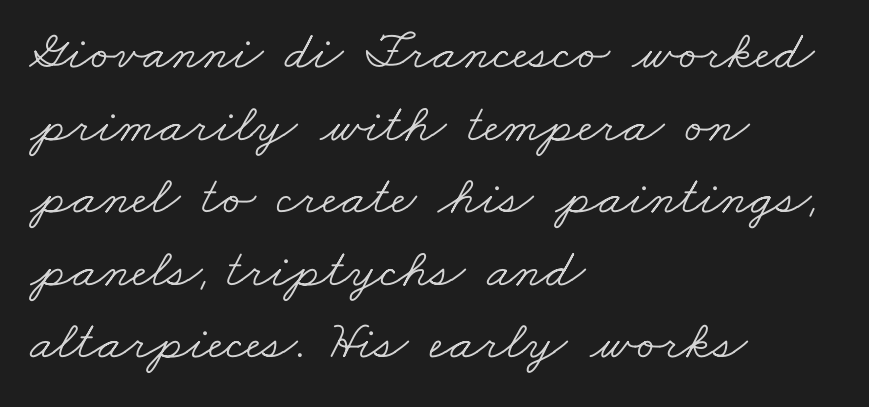
The image shows 55 px light, wide serif type; set left-aligned, normal line spacing (1.32x), normal letter spacing, not underlined; low stroke contrast and a small x-height.
